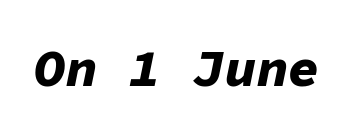
{"italic": "yes", "lean": "right", "slant_degrees": 11, "bold": "yes", "weight": "bold", "width": "normal", "stroke_contrast": "low", "x_height": "medium", "monospaced": "yes", "underline": "no", "letter_spacing": "normal", "letter_spacing_em": 0.0, "glyph_px": 53}
